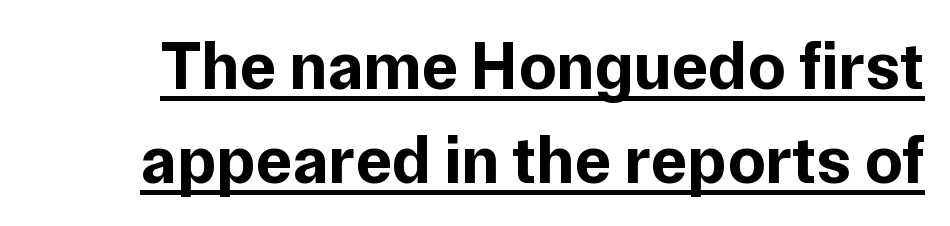
{"serif": "no", "italic": "no", "bold": "yes", "weight": "bold", "width": "normal", "stroke_contrast": "low", "x_height": "medium", "monospaced": "no", "underline": "yes", "line_spacing": "normal", "line_spacing_ratio": 1.38, "letter_spacing": "normal", "letter_spacing_em": 0.0, "glyph_px": 68}
